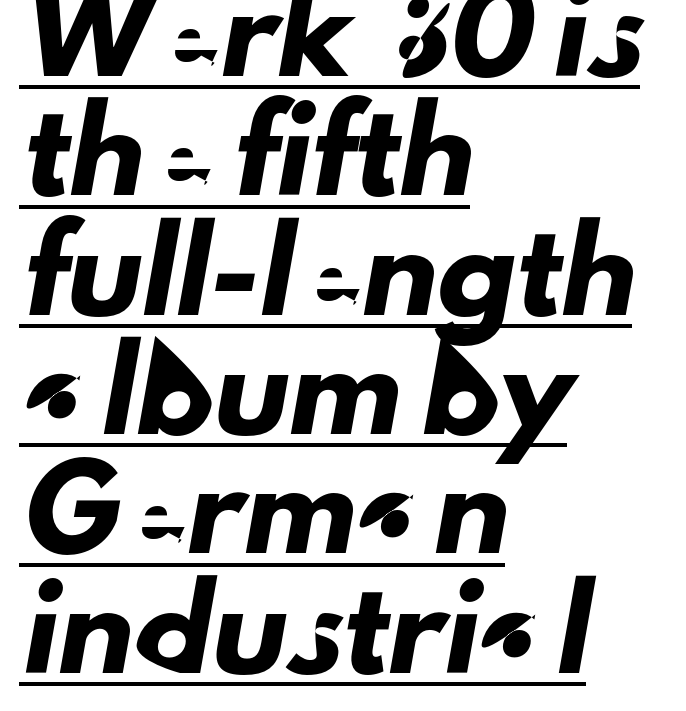
{"serif": "no", "width": "normal", "stroke_contrast": "low", "x_height": "small", "monospaced": "no", "underline": "yes", "align": "left", "line_spacing": "normal", "line_spacing_ratio": 1.57, "letter_spacing": "normal", "letter_spacing_em": 0.0, "glyph_px": 76}
